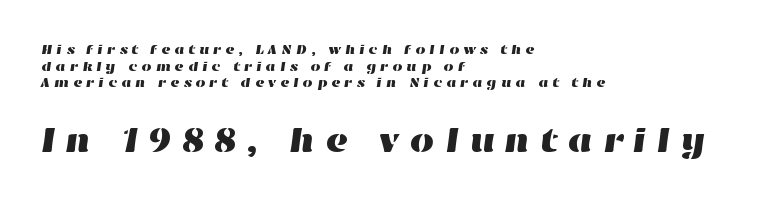
The image shows 35 px wide type; set left-aligned, line spacing 1.19x, unusually wide letter spacing (+0.27 em), not underlined; the second (bottom) block is 2.5x larger; high stroke contrast and a medium x-height.
